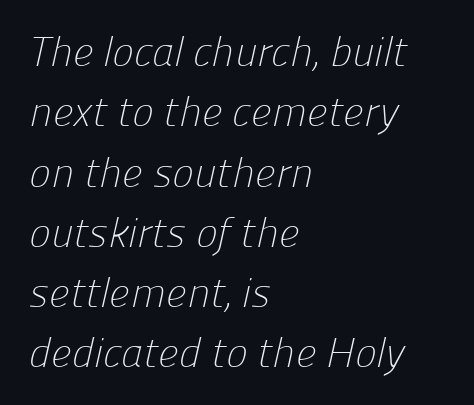
Horizontal bands of white between lines are of average thickness. This sample has the flowing, uneven cadence of proportional lettering. Short note: letters normally spaced. The designer went with a sans here, leaving each stem footless. Weight: regular or lighter. Descender tails drop into unmarked territory.
